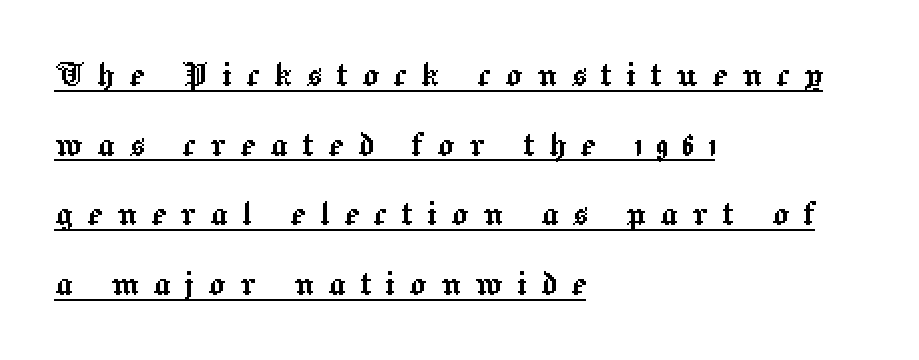
{"italic": "no", "width": "normal", "x_height": "medium", "monospaced": "no", "underline": "yes", "align": "left", "line_spacing": "normal", "line_spacing_ratio": 1.66, "letter_spacing": "wide", "letter_spacing_em": 0.33, "glyph_px": 42}
